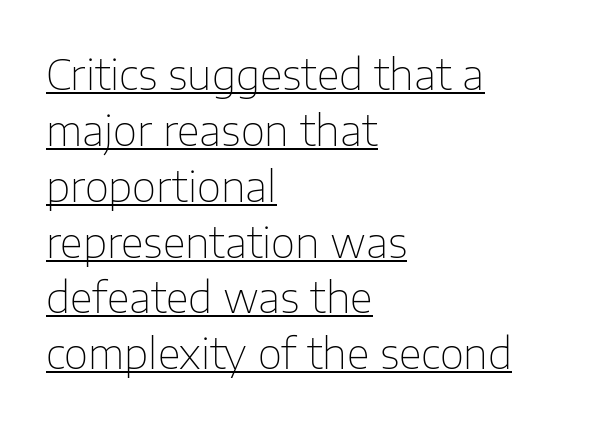
{"serif": "no", "italic": "no", "bold": "no", "weight": "thin", "width": "normal", "stroke_contrast": "low", "x_height": "medium", "monospaced": "no", "underline": "yes", "align": "left", "line_spacing": "normal", "line_spacing_ratio": 1.33, "letter_spacing": "normal", "letter_spacing_em": 0.0, "glyph_px": 42}
